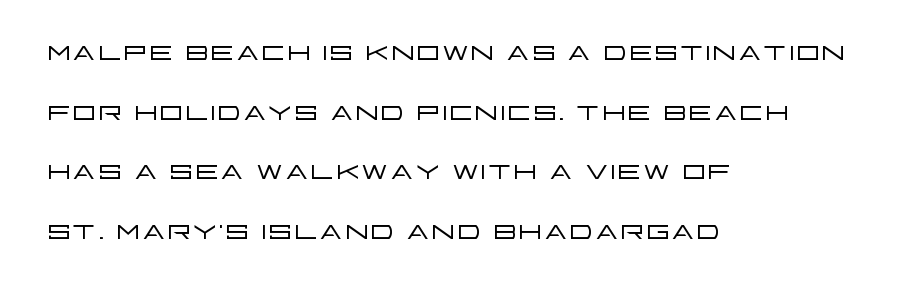
The font's upright variant was chosen for this text. Honestly, there is no underline to notice here at all. Is this a sans? Yes — the strokes have no serifs. All the whitespace from short lines collects on the right. No chunkiness to these letters — they're not bold.
